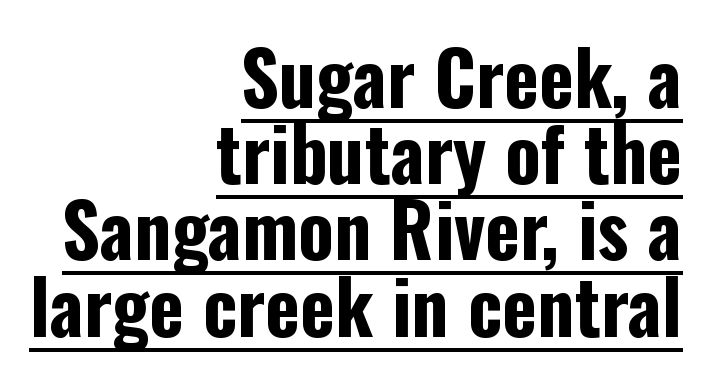
Line spacing here is tight. Stroke thickness is high; the sample reads as a true bold. Unlike italic type, these characters show no tilt at all. In terms of letterform style, serifs are entirely absent. These lines are set flush right with a ragged left edge. The rendering uses the underline text-decoration.
